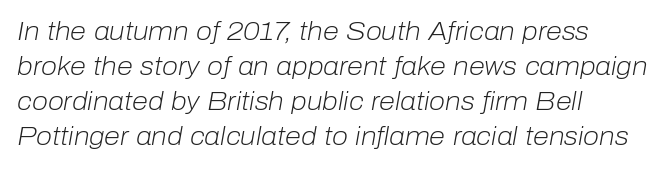
The image shows 26 px text type, italic (leaning right); set left-aligned, normal line spacing (1.35x), normal letter spacing, not underlined.
